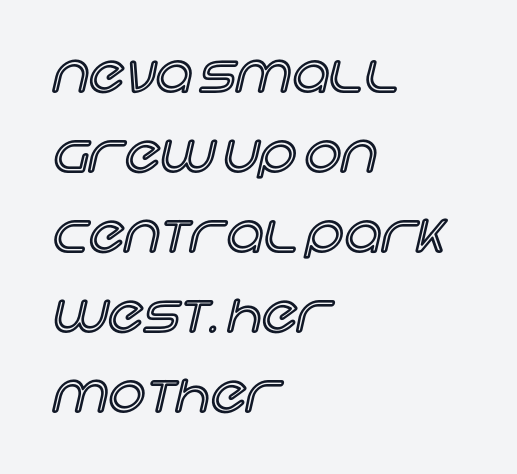
{"width": "normal", "x_height": "large", "monospaced": "no", "underline": "no", "align": "left", "line_spacing": "normal", "line_spacing_ratio": 1.54, "letter_spacing": "normal", "letter_spacing_em": 0.0, "glyph_px": 52}
